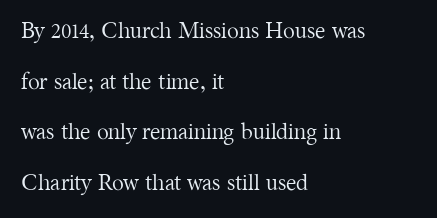
Q: Is the text bold? A: No.
Q: Is the text italic (slanted)? A: No, it is upright.
Q: Is the text underlined? A: No.
Q: How is the paragraph aligned? A: Left-aligned.
Q: Is the spacing between letters normal or unusually wide? A: Normal.
Q: Is the spacing between lines tight, normal or loose? A: Loose.
